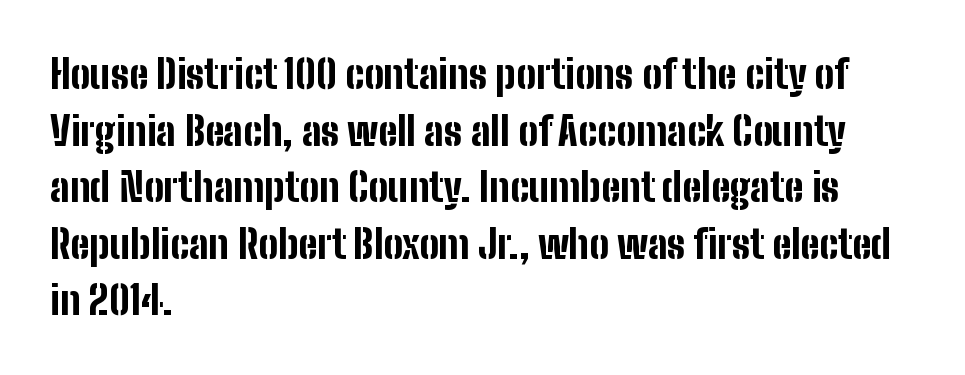
{"serif": "no", "italic": "no", "bold": "yes", "weight": "bold", "width": "condensed", "stroke_contrast": "low", "x_height": "medium", "monospaced": "no", "underline": "no", "align": "left", "line_spacing": "normal", "line_spacing_ratio": 1.45, "letter_spacing": "normal", "letter_spacing_em": 0.0, "glyph_px": 39}
